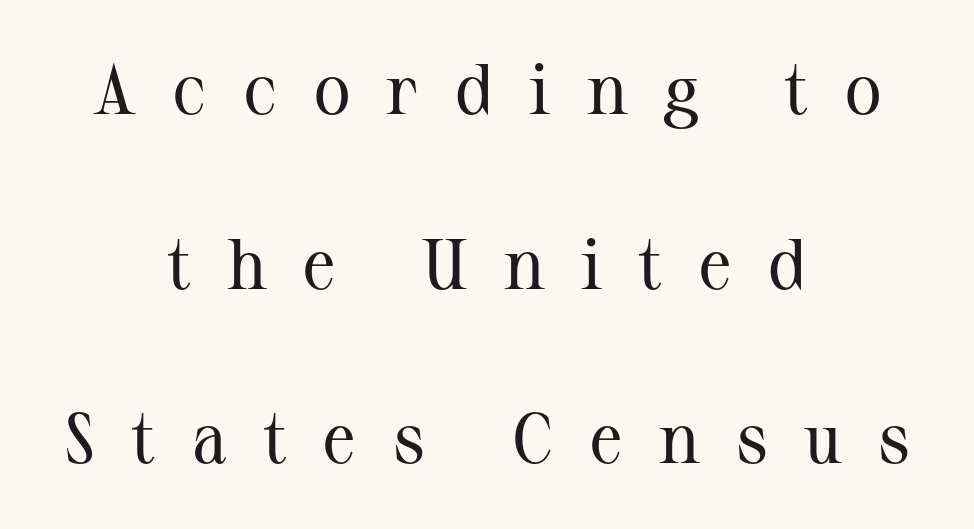
Think standard paragraph weight, or any step lighter than that. This is serif lettering, the kind often seen in printed books. The strip under each line holds only bare page. This is the regular roman posture of the typeface. This sample trades compactness for vertical openness between lines. A student would call this center alignment; a typographer would say set centered.
